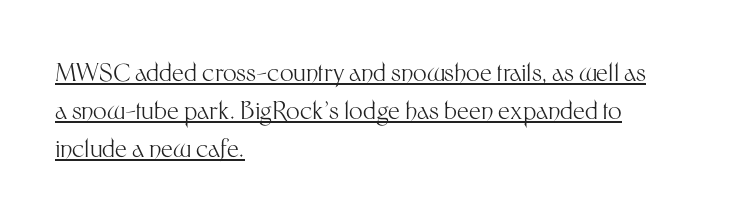
Q: Is the text bold? A: No.
Q: Is the text italic (slanted)? A: No, it is upright.
Q: Is the text underlined? A: Yes.
Q: How is the paragraph aligned? A: Left-aligned.
Q: Is the spacing between letters normal or unusually wide? A: Normal.
Q: Is the spacing between lines tight, normal or loose? A: Normal.
